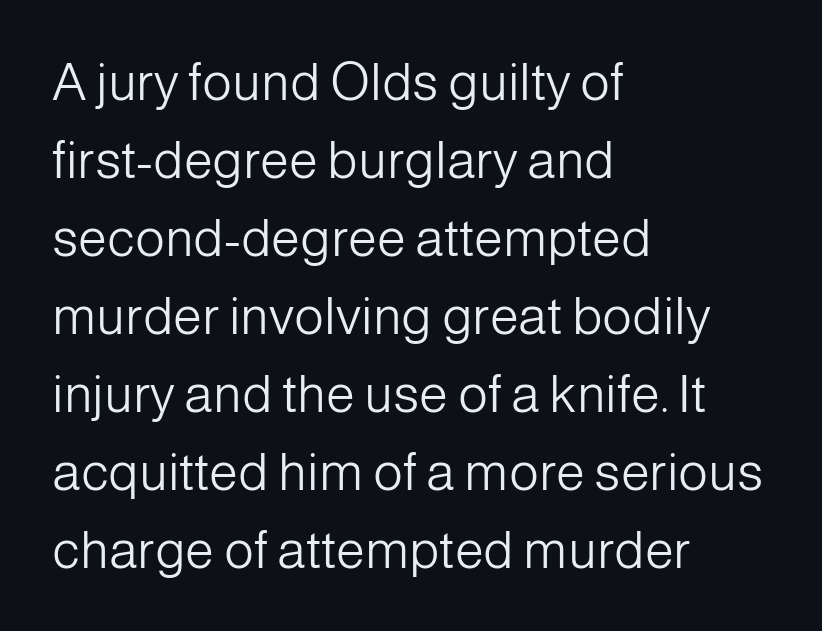
The image shows 52 px light sans-serif type, upright; set left-aligned, normal line spacing (1.5x), normal letter spacing, not underlined; low stroke contrast and a medium x-height.
